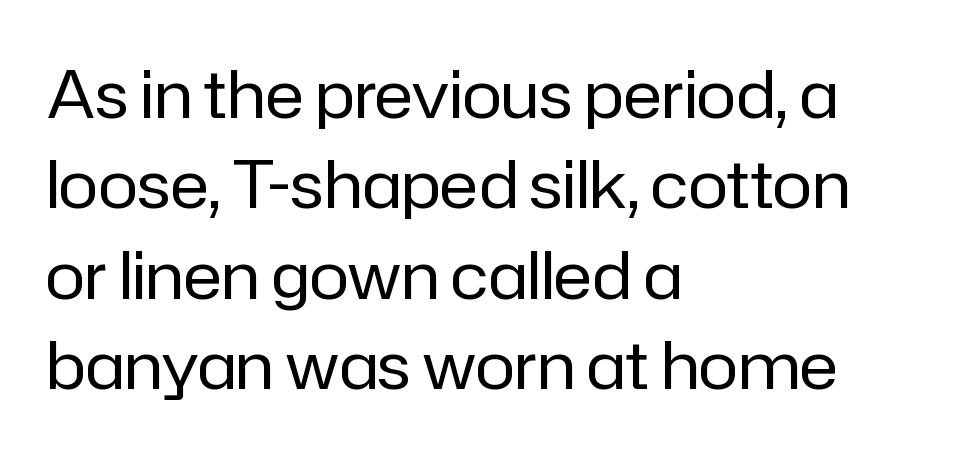
Q: Is the text bold? A: No.
Q: Is the text italic (slanted)? A: No, it is upright.
Q: Is the typeface a serif or a sans-serif typeface? A: Sans-serif.
Q: Is the text underlined? A: No.
Q: How is the paragraph aligned? A: Left-aligned.
Q: Is the spacing between letters normal or unusually wide? A: Normal.
Q: Is the spacing between lines tight, normal or loose? A: Normal.
Q: Width (condensed, normal, or wide)? A: Normal.
Q: Stroke contrast? A: Low.
Q: x-height? A: Medium.
Q: Monospaced? A: No.
